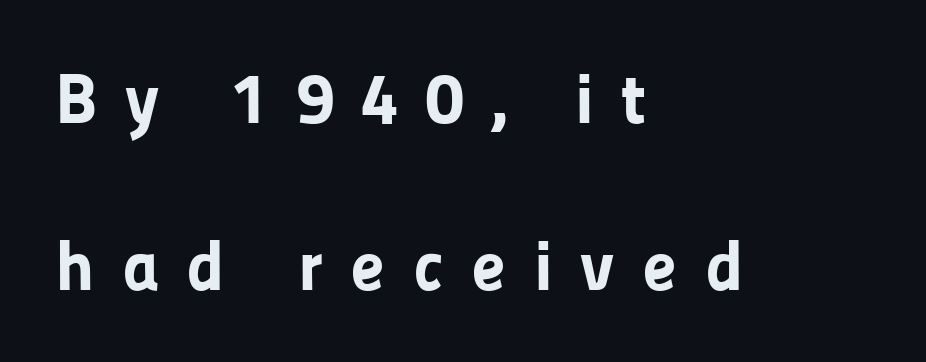
Compared with a centered layout, this one pins lines to the left instead. Typesetter's note: full bold, strokes at maximum text heaviness. Between one letter and the next there's a generous, obvious gap. Does the type have serifs? No, each stem ends abruptly. Underlining? Definitely not there. Summary of vertical rhythm: relaxed, with wide interline spacing.
